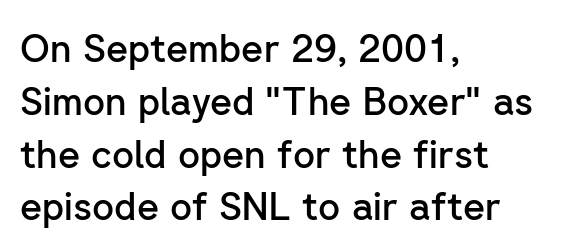
Q: Is the text bold? A: Semi-bold.
Q: Is the text italic (slanted)? A: No, it is upright.
Q: Is the typeface a serif or a sans-serif typeface? A: Sans-serif.
Q: Is the text underlined? A: No.
Q: How is the paragraph aligned? A: Left-aligned.
Q: Is the spacing between letters normal or unusually wide? A: Normal.
Q: Is the spacing between lines tight, normal or loose? A: Normal.
Q: Width (condensed, normal, or wide)? A: Normal.
Q: Stroke contrast? A: Low.
Q: x-height? A: Medium.
Q: Monospaced? A: No.
